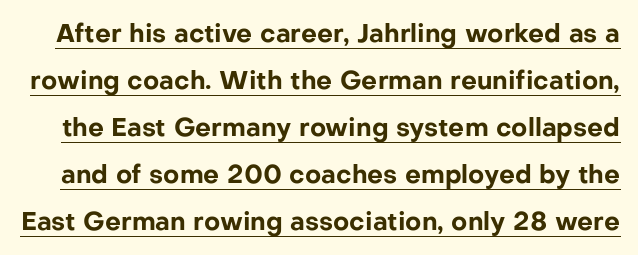
{"italic": "no", "bold": "yes", "underline": "yes", "line_spacing_ratio": 1.88, "letter_spacing": "normal", "letter_spacing_em": 0.0, "glyph_px": 25}
